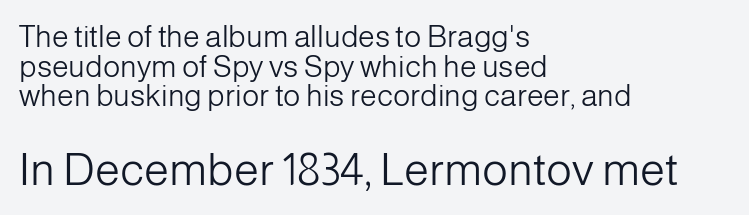
The image shows 45 px light sans-serif type, upright; set left-aligned, tight line spacing (0.99x), normal letter spacing, not underlined; the second (bottom) block is 1.5x larger; low stroke contrast and a medium x-height.
